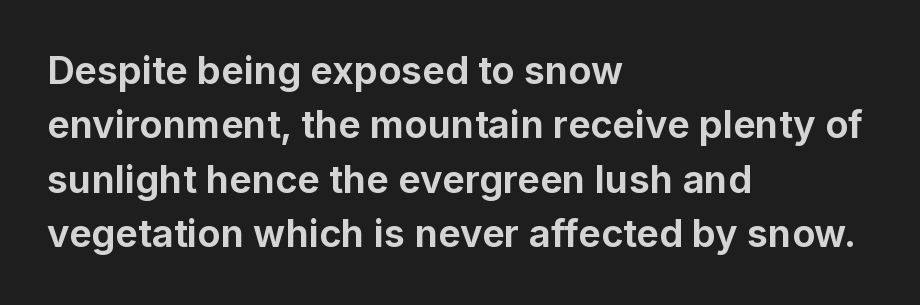
The image shows 38 px bold sans-serif type, upright; set left-aligned, normal line spacing (1.43x), normal letter spacing, not underlined; low stroke contrast and a medium x-height.
